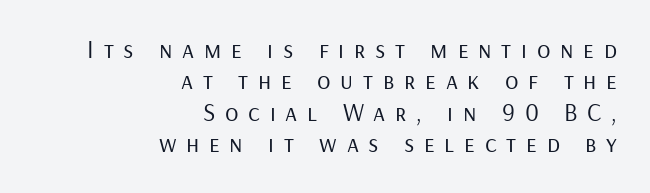
{"italic": "no", "bold": "no", "underline": "no", "align": "right", "line_spacing": "normal", "line_spacing_ratio": 1.26, "letter_spacing": "wide", "letter_spacing_em": 0.39, "glyph_px": 25}
